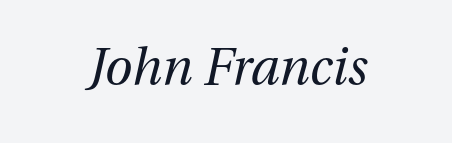
{"italic": "yes", "lean": "right", "slant_degrees": 13, "bold": "no", "weight": "regular", "width": "normal", "stroke_contrast": "medium", "x_height": "medium", "monospaced": "no", "underline": "no", "letter_spacing": "normal", "letter_spacing_em": 0.0, "glyph_px": 50}
